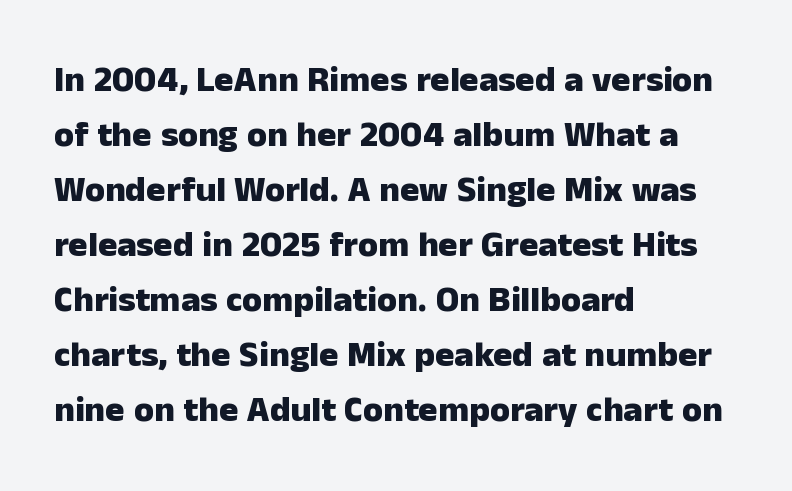
It's the straight-up-and-down kind of type. The rag falls on the right side of this text block. The passage shown stacks its lines at a standard gap. Varying glyph widths throughout — classic text-font behaviour. Letterform terminals end flat and unadorned throughout the passage. The face used here is rendered with its standard letterfit.
